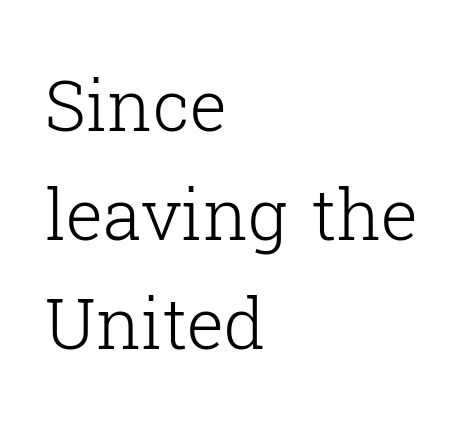
Q: Is the text bold? A: No.
Q: Is the text italic (slanted)? A: No, it is upright.
Q: Is the typeface a serif or a sans-serif typeface? A: Serif.
Q: Is the text underlined? A: No.
Q: How is the paragraph aligned? A: Left-aligned.
Q: Is the spacing between letters normal or unusually wide? A: Normal.
Q: Is the spacing between lines tight, normal or loose? A: Normal.
Q: Width (condensed, normal, or wide)? A: Normal.
Q: Stroke contrast? A: Low.
Q: x-height? A: Medium.
Q: Monospaced? A: No.
